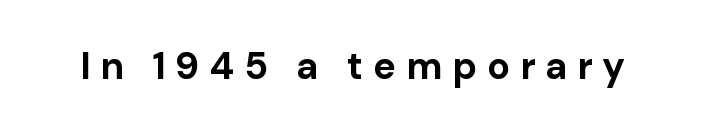
{"serif": "no", "italic": "no", "bold": "yes", "weight": "bold", "width": "normal", "stroke_contrast": "low", "x_height": "medium", "monospaced": "no", "underline": "no", "letter_spacing": "wide", "letter_spacing_em": 0.26, "glyph_px": 38}
